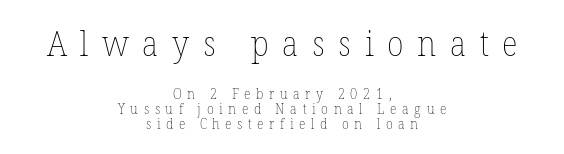
Q: Is the text bold? A: No.
Q: Is the text italic (slanted)? A: No, it is upright.
Q: Is the text underlined? A: No.
Q: How is the paragraph aligned? A: Centered.
Q: Is the spacing between letters normal or unusually wide? A: Unusually wide.
Q: Is the spacing between lines tight, normal or loose? A: Tight.
Q: Which block of text is set in a larger size, the first (top) or the second (bottom)? A: The first (top) one.
Q: Width (condensed, normal, or wide)? A: Normal.
Q: Stroke contrast? A: Low.
Q: x-height? A: Medium.
Q: Monospaced? A: No.
